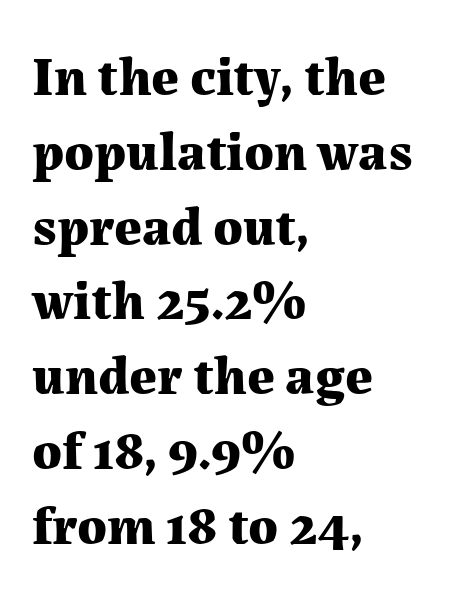
{"serif": "yes", "italic": "no", "bold": "yes", "weight": "bold", "width": "normal", "stroke_contrast": "medium", "x_height": "medium", "monospaced": "no", "underline": "no", "align": "left", "line_spacing": "normal", "line_spacing_ratio": 1.36, "letter_spacing": "normal", "letter_spacing_em": 0.0, "glyph_px": 55}
